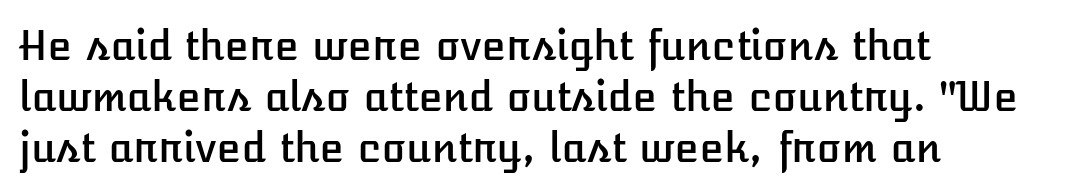
{"italic": "no", "width": "normal", "stroke_contrast": "low", "x_height": "medium", "monospaced": "no", "underline": "no", "align": "left", "line_spacing": "normal", "line_spacing_ratio": 1.28, "letter_spacing": "normal", "letter_spacing_em": 0.0, "glyph_px": 40}
